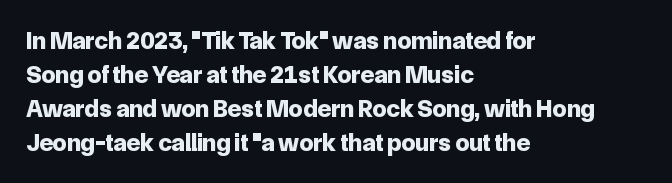
{"italic": "no", "bold": "yes", "underline": "no", "align": "left", "line_spacing": "normal", "line_spacing_ratio": 1.36, "letter_spacing": "normal", "letter_spacing_em": 0.0, "glyph_px": 25}
